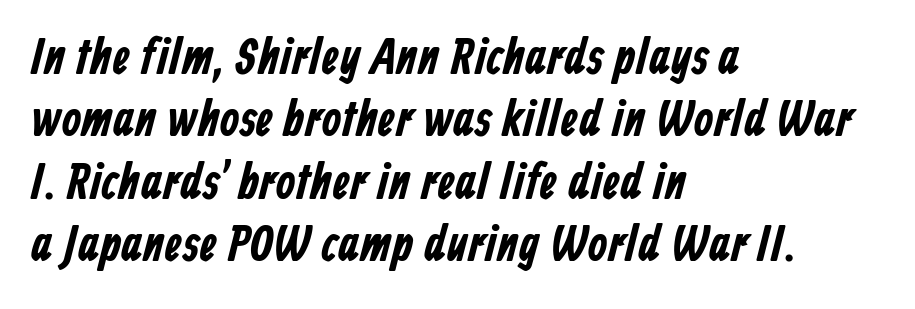
Quick note: interline space is typical. Which margin do the lines hug? The left one — the right edge is uneven. The passage shown has conventional tracking throughout. Is this a fixed-width face? No — the glyphs have proportional, varying widths. The type family on display is of the sans-serif kind.
